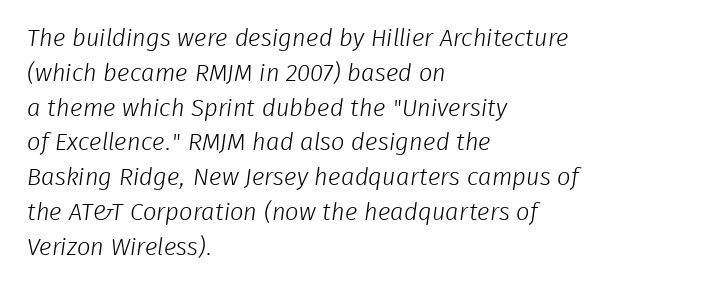
{"bold": "no", "underline": "no", "align": "left", "line_spacing": "normal", "line_spacing_ratio": 1.45, "letter_spacing": "normal", "letter_spacing_em": 0.0, "glyph_px": 24}
